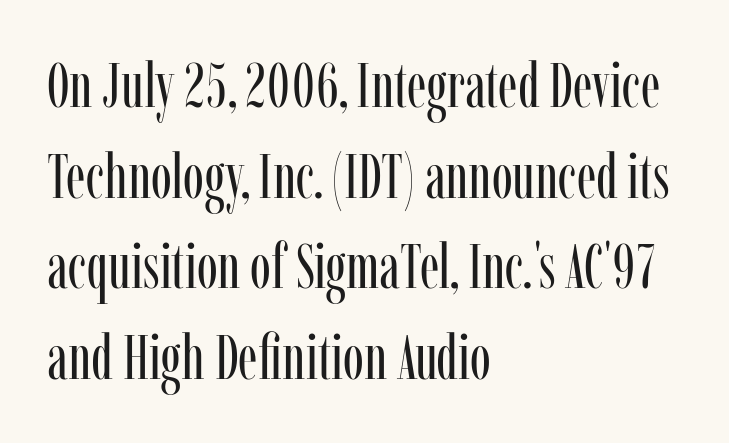
{"serif": "yes", "italic": "no", "bold": "no", "weight": "regular", "width": "condensed", "stroke_contrast": "low", "x_height": "medium", "monospaced": "no", "underline": "no", "align": "left", "line_spacing": "normal", "line_spacing_ratio": 1.44, "letter_spacing": "normal", "letter_spacing_em": 0.0, "glyph_px": 63}
